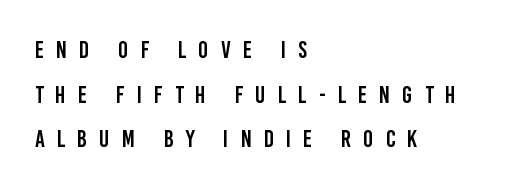
{"italic": "no", "underline": "no", "align": "left", "line_spacing_ratio": 1.86, "letter_spacing": "wide", "letter_spacing_em": 0.5, "glyph_px": 24}
